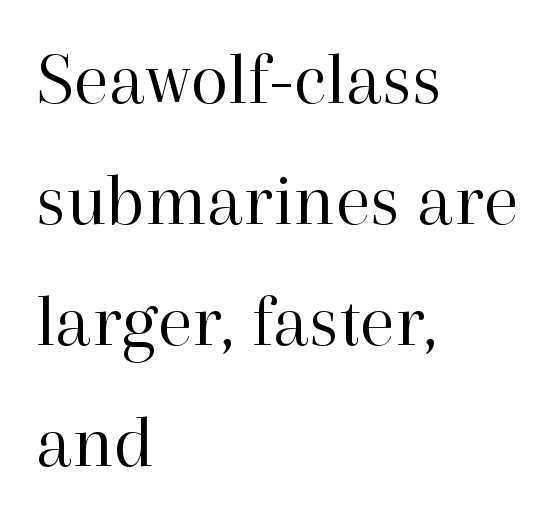
Q: Is the text bold? A: No.
Q: Is the text italic (slanted)? A: No, it is upright.
Q: Is the typeface a serif or a sans-serif typeface? A: Serif.
Q: Is the text underlined? A: No.
Q: How is the paragraph aligned? A: Left-aligned.
Q: Is the spacing between letters normal or unusually wide? A: Normal.
Q: Is the spacing between lines tight, normal or loose? A: Normal.
Q: Width (condensed, normal, or wide)? A: Normal.
Q: Stroke contrast? A: High.
Q: x-height? A: Medium.
Q: Monospaced? A: No.
